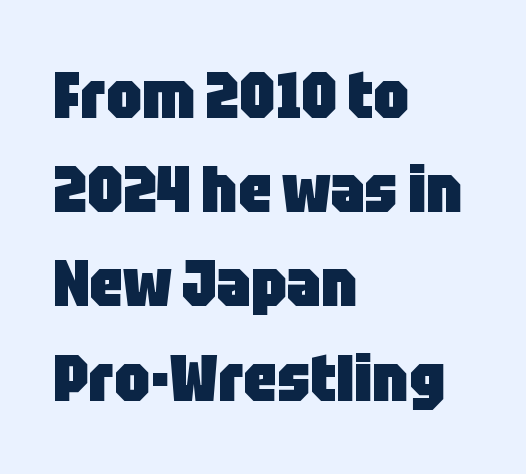
Each new line begins a customary step beneath the previous one. On the weight axis this lands at bold, roughly 700. These lines are composed in type without serifs. Inter-character spacing is left at the font's built-in metrics.
